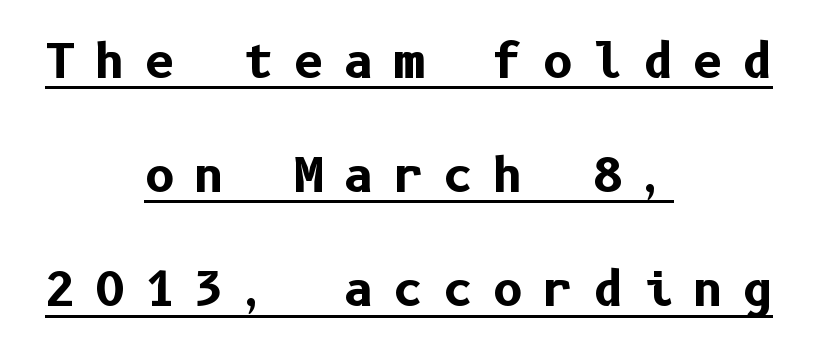
Q: Is the text bold? A: Yes.
Q: Is the text italic (slanted)? A: No, it is upright.
Q: Is the typeface a serif or a sans-serif typeface? A: Sans-serif.
Q: Is the text underlined? A: Yes.
Q: How is the paragraph aligned? A: Centered.
Q: Is the spacing between letters normal or unusually wide? A: Unusually wide.
Q: Is the spacing between lines tight, normal or loose? A: Loose.
Q: Width (condensed, normal, or wide)? A: Normal.
Q: Stroke contrast? A: Low.
Q: x-height? A: Medium.
